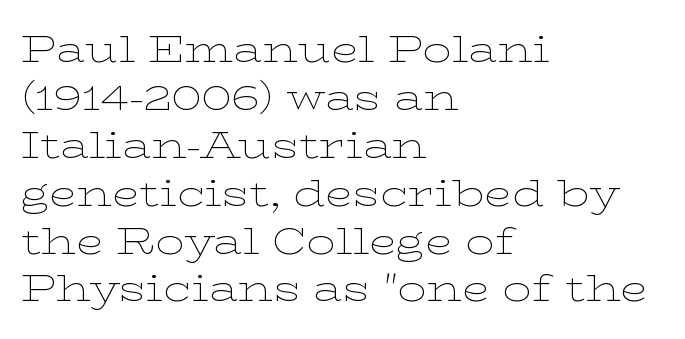
{"serif": "yes", "italic": "no", "bold": "no", "weight": "thin", "width": "wide", "stroke_contrast": "low", "x_height": "medium", "monospaced": "no", "underline": "no", "align": "left", "line_spacing": "normal", "line_spacing_ratio": 1.33, "letter_spacing": "normal", "letter_spacing_em": 0.0, "glyph_px": 36}
